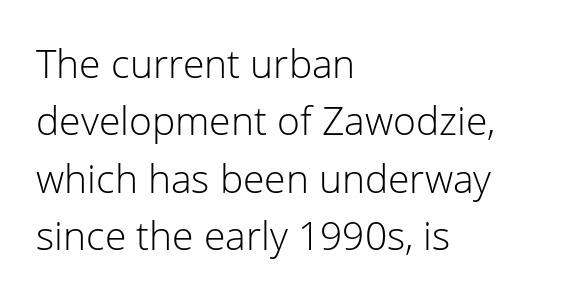
Honestly, the letter spacing is just normal — you wouldn't notice it. The font's upright variant was chosen for this text. This is not heavy type; no bold has been used. The font family rendered here belongs to the sans-serif group. Each letter keeps its own natural width here, so spacing adapts to shape.
